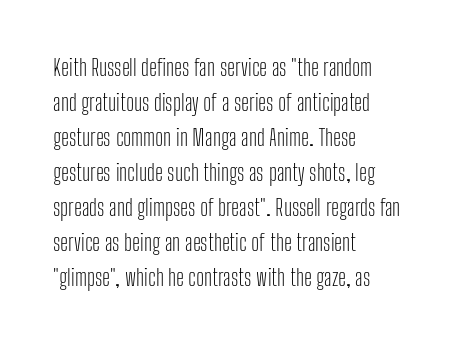
Q: Is the text bold? A: No.
Q: Is the text italic (slanted)? A: No, it is upright.
Q: Is the text underlined? A: No.
Q: How is the paragraph aligned? A: Left-aligned.
Q: Is the spacing between letters normal or unusually wide? A: Normal.
Q: Is the spacing between lines tight, normal or loose? A: Normal.
